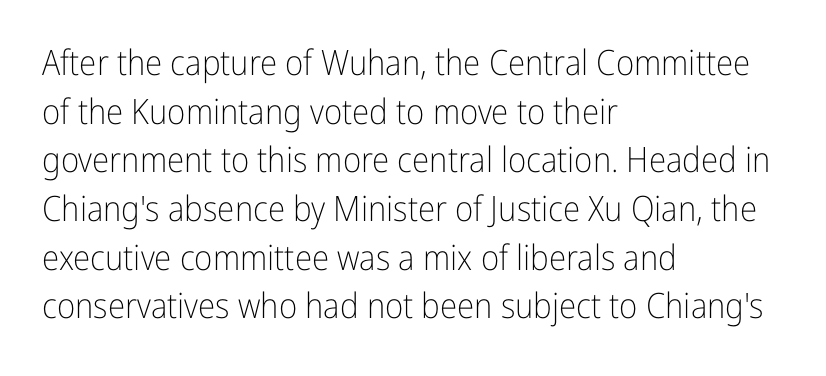
The image shows 35 px light, condensed sans-serif type, upright; set left-aligned, normal line spacing (1.39x), normal letter spacing, not underlined; low stroke contrast and a medium x-height.
